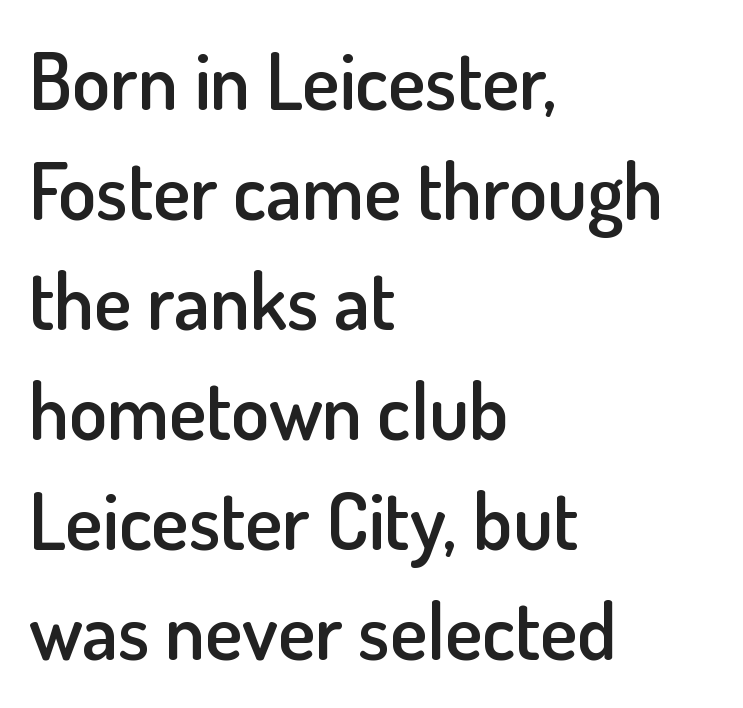
Moderately thickened strokes mark this as semibold type. Vertical spacing — default. Characters remain perfectly vertical along every line. Is the block centered? No — it sits flush against the left margin. Each letter keeps its own natural width here, so spacing adapts to shape.
